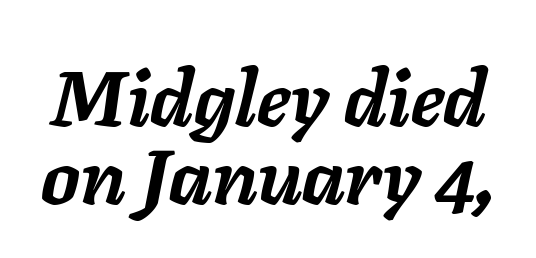
Q: Is the text bold? A: Yes.
Q: Is the text italic (slanted)? A: Yes, it leans right by about 11 degrees.
Q: Is the text underlined? A: No.
Q: Is the spacing between letters normal or unusually wide? A: Normal.
Q: Is the spacing between lines tight, normal or loose? A: Tight.
Q: Width (condensed, normal, or wide)? A: Normal.
Q: Stroke contrast? A: Low.
Q: x-height? A: Medium.
Q: Monospaced? A: No.
